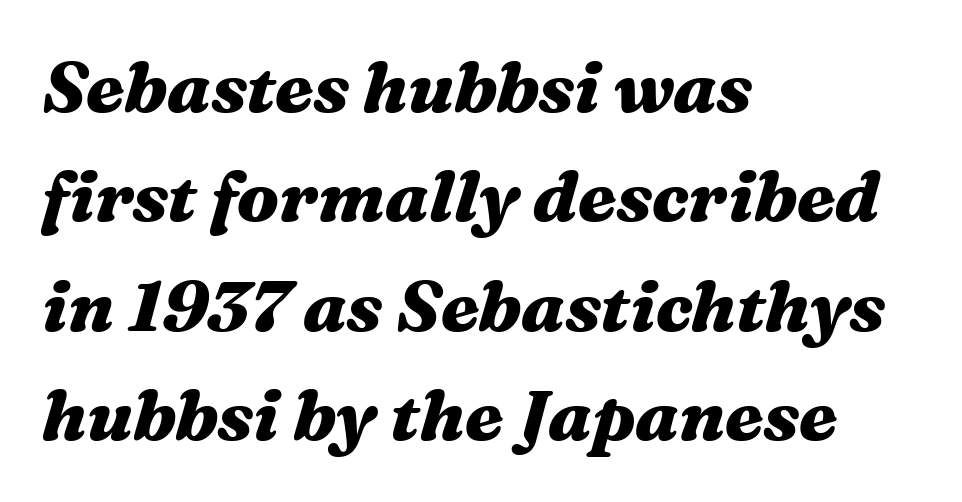
{"italic": "yes", "lean": "right", "slant_degrees": 16, "bold": "yes", "weight": "heavy", "width": "wide", "stroke_contrast": "medium", "x_height": "medium", "monospaced": "no", "underline": "no", "align": "left", "line_spacing": "normal", "line_spacing_ratio": 1.54, "letter_spacing": "normal", "letter_spacing_em": 0.0, "glyph_px": 71}
